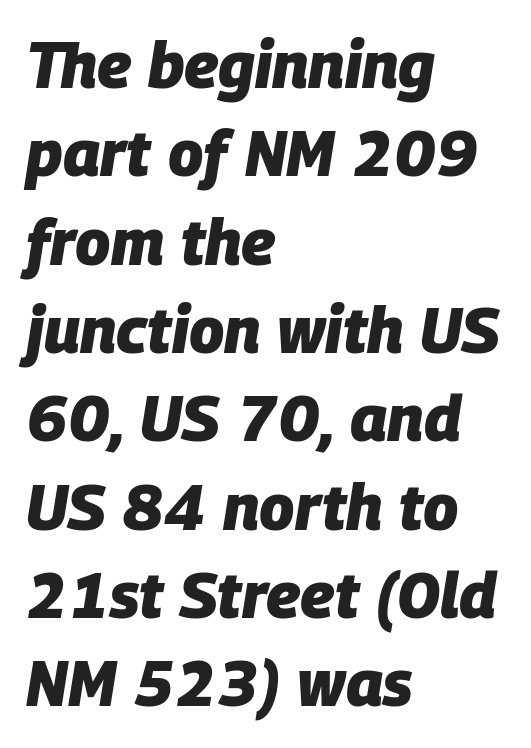
{"italic": "yes", "lean": "right", "slant_degrees": 9, "bold": "yes", "weight": "heavy", "width": "normal", "stroke_contrast": "low", "x_height": "large", "monospaced": "no", "underline": "no", "align": "left", "line_spacing": "normal", "line_spacing_ratio": 1.38, "letter_spacing": "normal", "letter_spacing_em": 0.0, "glyph_px": 64}
